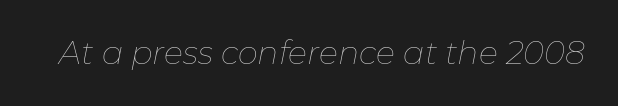
These lines are rendered in a variable-pitch font. The typography opts for an oblique posture over an upright one. You could call the tracking neutral — neither tight nor loose. The weight tops out at a normal text grade.
